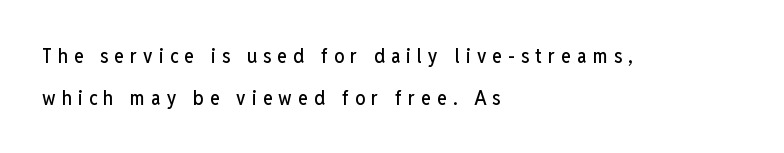
The image shows 20 px text type, upright; set left-aligned, loose line spacing (2.09x), unusually wide letter spacing (+0.31 em), not underlined.
